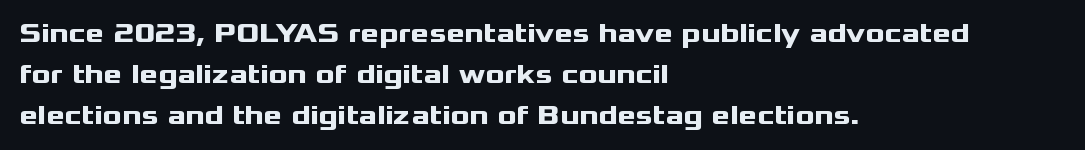
The letters carry no serifs — their stems end cleanly without finishing strokes. The letterforms sit shoulder to shoulder at normal distance. Where is the straight margin? On the left. Descenders hang freely into open space.
